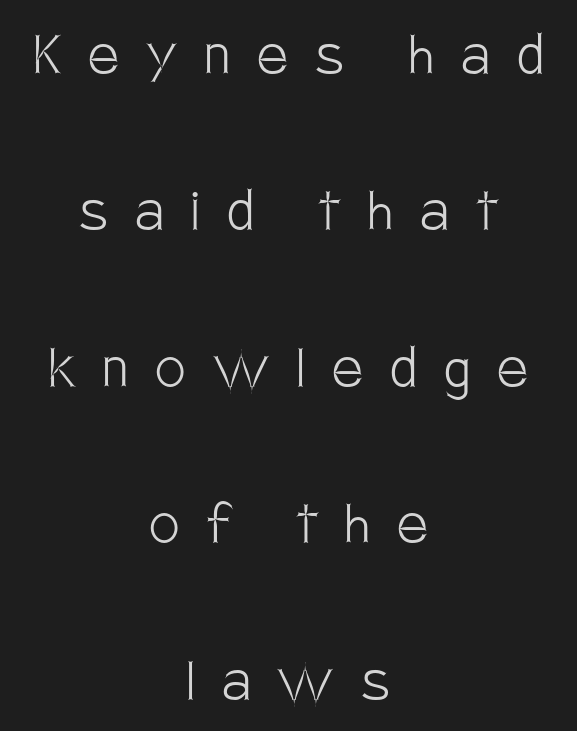
The image shows 68 px light, condensed sans-serif type, upright; set centered, loose line spacing (2.3x), unusually wide letter spacing (+0.4 em), not underlined; low stroke contrast and a large x-height.
